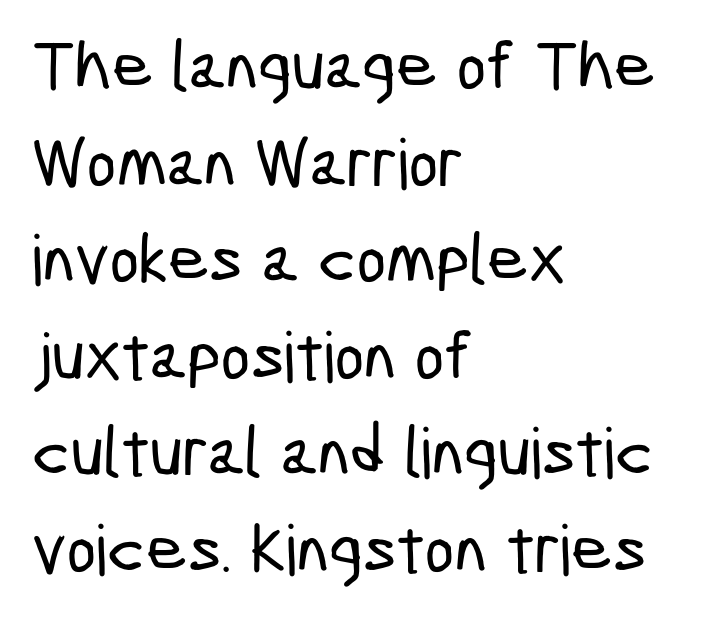
The image shows 70 px condensed sans-serif type; set left-aligned, normal line spacing (1.38x), normal letter spacing, not underlined; low stroke contrast and a medium x-height.
